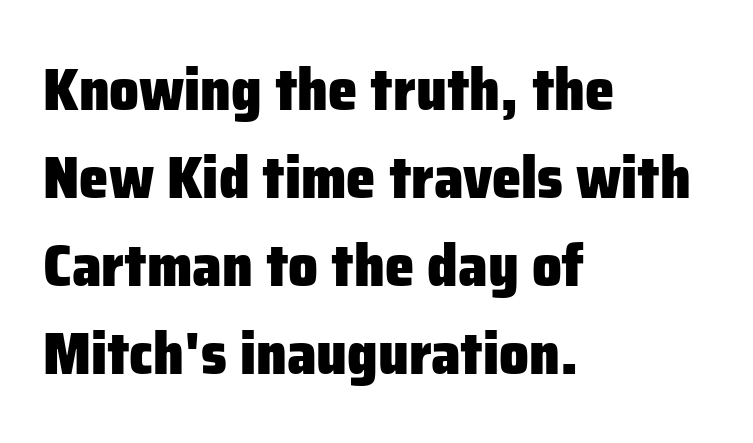
The passage is arranged the way most books set body copy — flush left. Tracking here is standard; glyphs follow each other at the usual distance. Posture: straight, roman, zero tilt. How would I describe the line gaps? Plain and ordinary.
